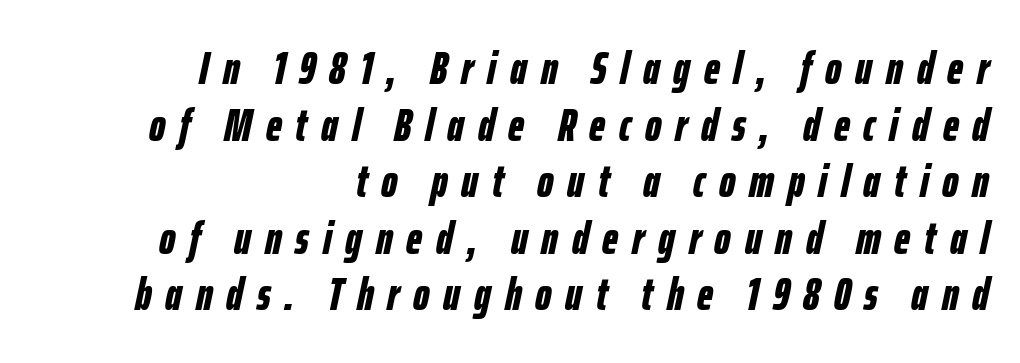
The lines are quadded right. Students, note that the glyphs here are deliberately spaced far apart. This sample has the flowing, uneven cadence of proportional lettering. The typesetting leans heavy: a genuine bold. The rendering applies a slant to the glyphs. Descenders are the only things crossing below the line.
